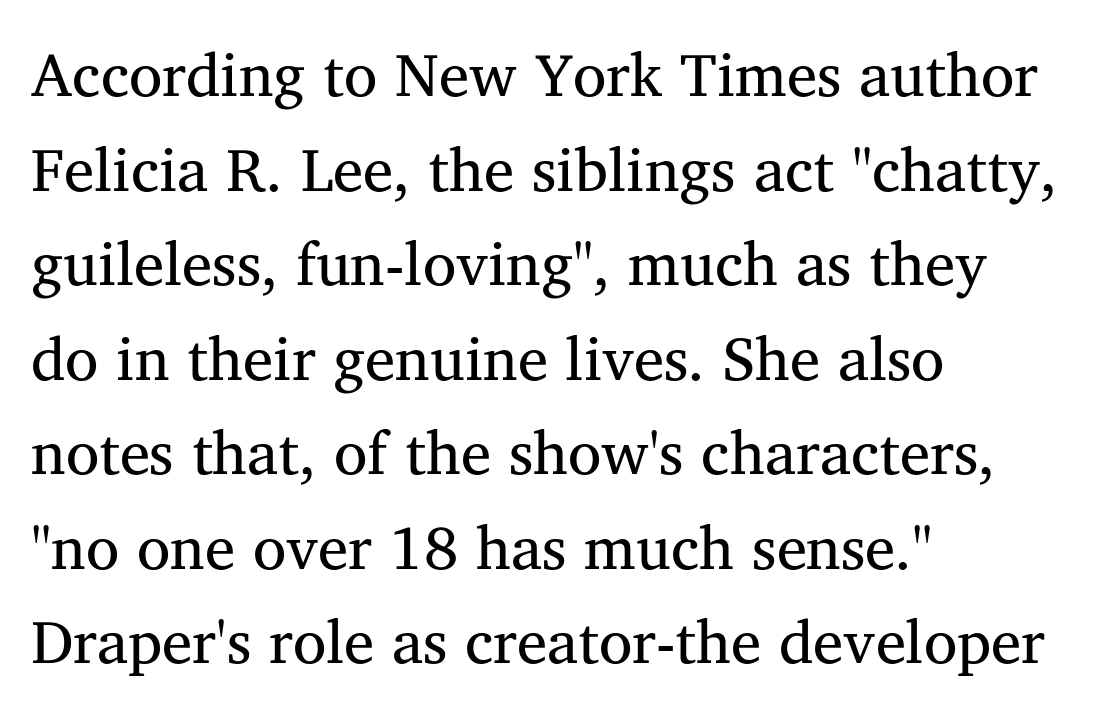
{"serif": "yes", "italic": "no", "bold": "no", "weight": "regular", "width": "normal", "stroke_contrast": "medium", "x_height": "medium", "monospaced": "no", "underline": "no", "align": "left", "line_spacing": "normal", "line_spacing_ratio": 1.55, "letter_spacing": "normal", "letter_spacing_em": 0.0, "glyph_px": 61}
